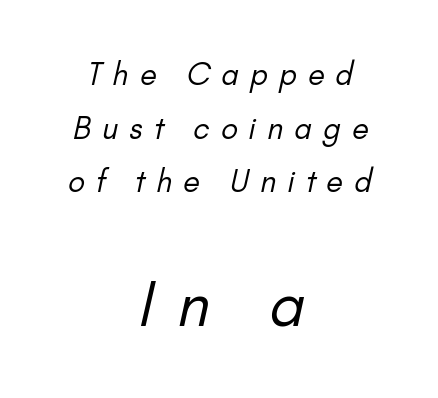
Q: Is the text bold? A: No.
Q: Is the typeface a serif or a sans-serif typeface? A: Sans-serif.
Q: Is the text underlined? A: No.
Q: How is the paragraph aligned? A: Centered.
Q: Is the spacing between letters normal or unusually wide? A: Unusually wide.
Q: Which block of text is set in a larger size, the first (top) or the second (bottom)? A: The second (bottom) one.
Q: Width (condensed, normal, or wide)? A: Normal.
Q: Stroke contrast? A: Low.
Q: x-height? A: Small.
Q: Monospaced? A: No.
